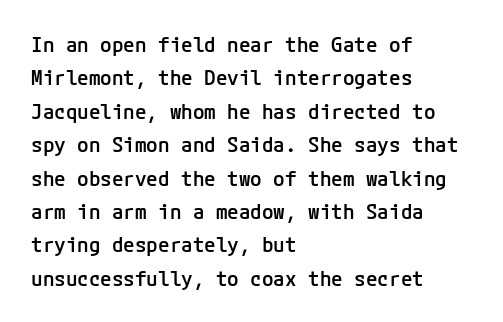
Q: Is the text bold? A: Semi-bold.
Q: Is the text italic (slanted)? A: No, it is upright.
Q: Is the text underlined? A: No.
Q: How is the paragraph aligned? A: Left-aligned.
Q: Is the spacing between letters normal or unusually wide? A: Normal.
Q: Is the spacing between lines tight, normal or loose? A: Normal.
